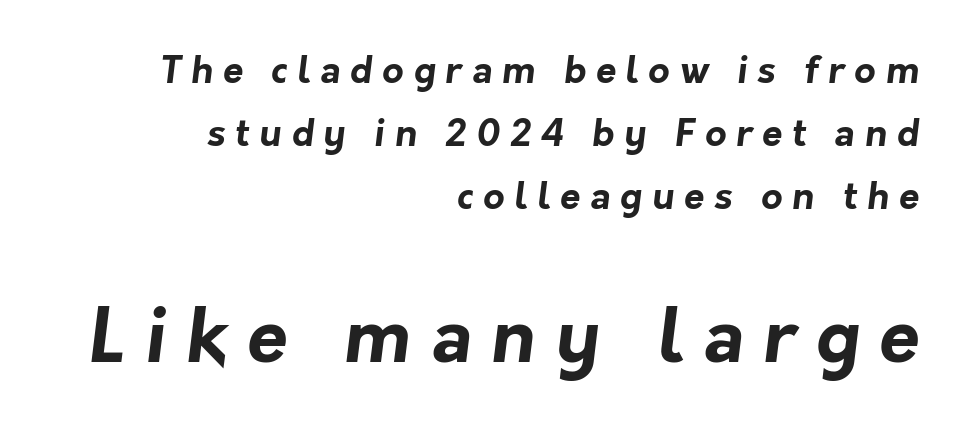
Q: Is the text bold? A: Yes.
Q: Is the typeface a serif or a sans-serif typeface? A: Sans-serif.
Q: Is the text underlined? A: No.
Q: How is the paragraph aligned? A: Right-aligned.
Q: Is the spacing between letters normal or unusually wide? A: Unusually wide.
Q: Is the spacing between lines tight, normal or loose? A: Normal.
Q: Which block of text is set in a larger size, the first (top) or the second (bottom)? A: The second (bottom) one.
Q: Width (condensed, normal, or wide)? A: Normal.
Q: Stroke contrast? A: Low.
Q: x-height? A: Medium.
Q: Monospaced? A: No.
